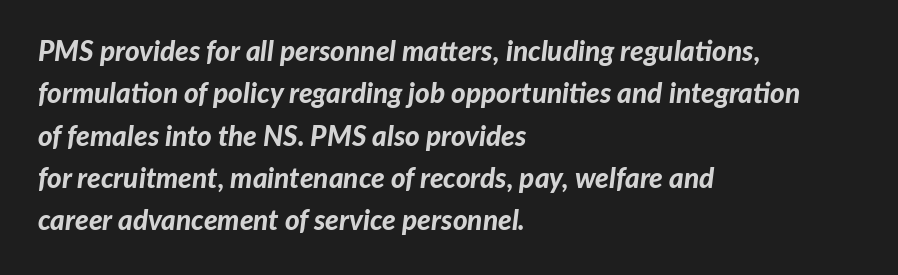
The image shows 28 px bold type, italic (leaning right); set left-aligned, normal line spacing (1.51x), normal letter spacing, not underlined; low stroke contrast and a medium x-height.
